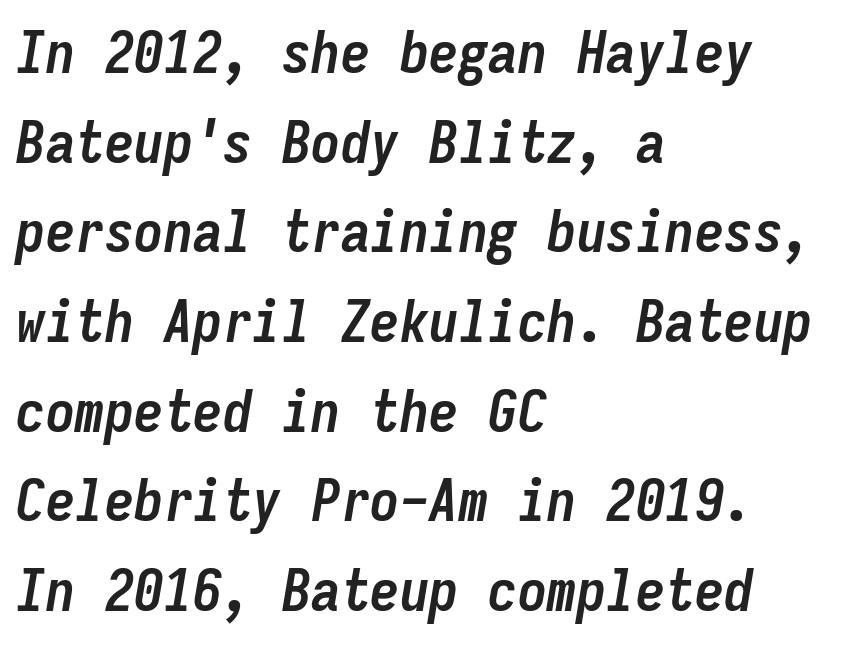
The image shows 59 px semibold, condensed type, italic (leaning right), monospaced; set left-aligned, normal line spacing (1.52x), normal letter spacing, not underlined; low stroke contrast and a medium x-height.
